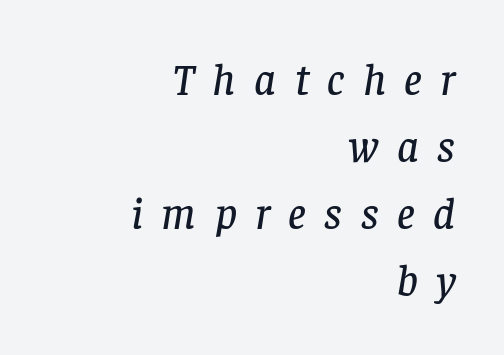
{"serif": "yes", "italic": "yes", "lean": "right", "slant_degrees": 8, "width": "normal", "stroke_contrast": "low", "x_height": "large", "monospaced": "no", "underline": "no", "align": "right", "line_spacing": "normal", "line_spacing_ratio": 1.52, "letter_spacing": "wide", "letter_spacing_em": 0.42, "glyph_px": 44}
